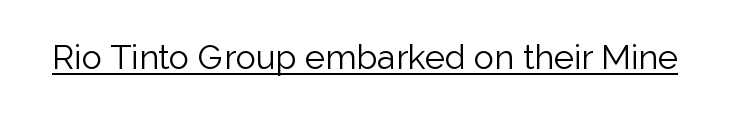
The image shows 34 px light sans-serif type, upright; set normal letter spacing, underlined; low stroke contrast and a medium x-height.
